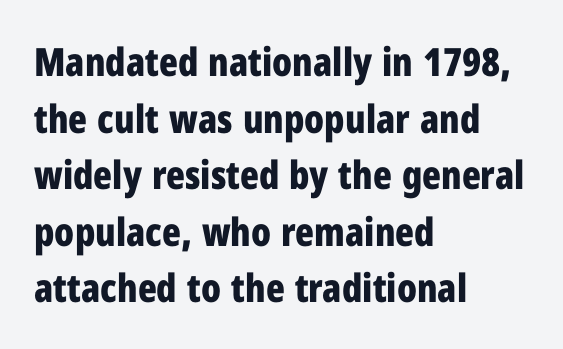
Proportional: the letters do not fall into vertical columns. No feet cap the strokes, marking this as sans-serif type. I'd describe the lettering as bold — thick and assertive. Characters remain perfectly vertical along every line. Compared with a centered layout, this one pins lines to the left instead.
